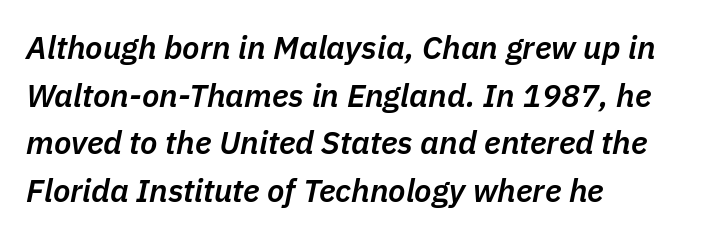
{"italic": "yes", "lean": "right", "slant_degrees": 11, "bold": "semi", "weight": "semibold", "width": "normal", "stroke_contrast": "low", "x_height": "medium", "monospaced": "no", "underline": "no", "align": "left", "line_spacing": "normal", "line_spacing_ratio": 1.49, "letter_spacing": "normal", "letter_spacing_em": 0.0, "glyph_px": 32}
